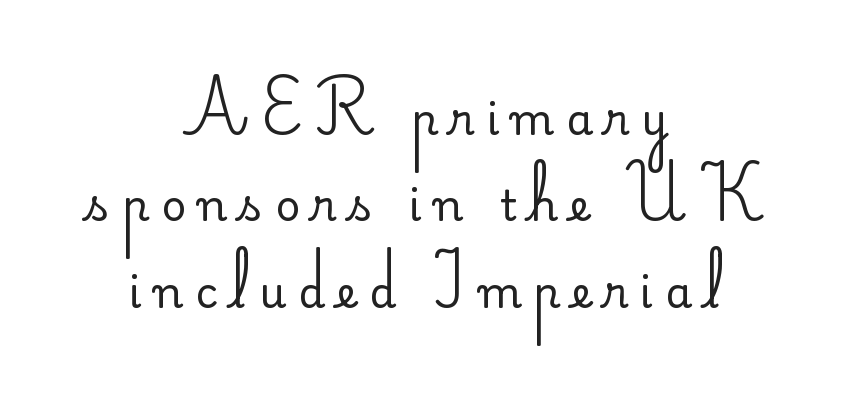
Q: Is the text bold? A: No.
Q: Is the text italic (slanted)? A: No, it is upright.
Q: Is the typeface a serif or a sans-serif typeface? A: Sans-serif.
Q: Is the text underlined? A: No.
Q: How is the paragraph aligned? A: Centered.
Q: Is the spacing between letters normal or unusually wide? A: Unusually wide.
Q: Is the spacing between lines tight, normal or loose? A: Loose.
Q: Width (condensed, normal, or wide)? A: Normal.
Q: Stroke contrast? A: Low.
Q: x-height? A: Small.
Q: Monospaced? A: No.
